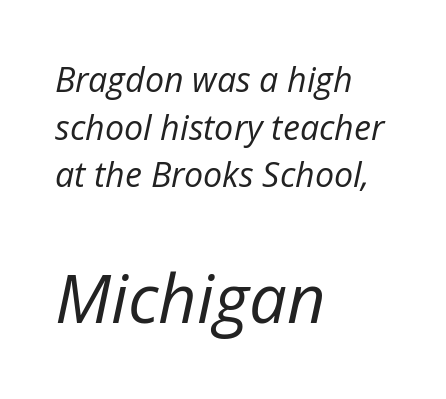
Think of a printed novel: that variable character pitch is what you see here. Each new line begins a customary step beneath the previous one. Note: smaller setting up top, larger setting below. Italic? Definitely — the glyphs are oblique. The gaps between neighbouring characters are ordinary and unremarkable.
